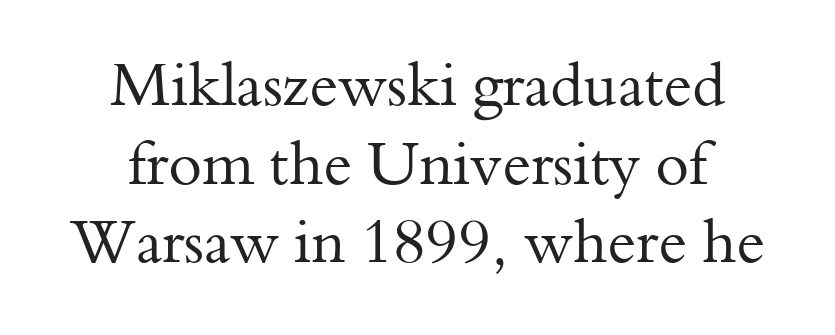
Does the lettering tilt? It doesn't — this is upright. Visually the block forms a symmetrical silhouette, jagged on both flanks. The face looks like a standard text weight, possibly lighter. Rule under the text: the space is simply empty. Is this a fixed-width face? No — the glyphs have proportional, varying widths.
